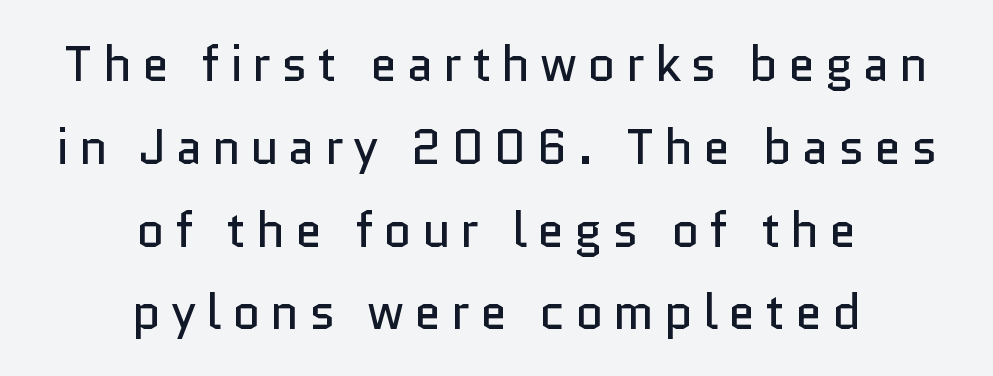
Q: Is the text bold? A: No.
Q: Is the text italic (slanted)? A: No, it is upright.
Q: Is the typeface a serif or a sans-serif typeface? A: Sans-serif.
Q: Is the text underlined? A: No.
Q: How is the paragraph aligned? A: Centered.
Q: Is the spacing between letters normal or unusually wide? A: Unusually wide.
Q: Is the spacing between lines tight, normal or loose? A: Normal.
Q: Width (condensed, normal, or wide)? A: Normal.
Q: Stroke contrast? A: Low.
Q: x-height? A: Medium.
Q: Monospaced? A: No.
